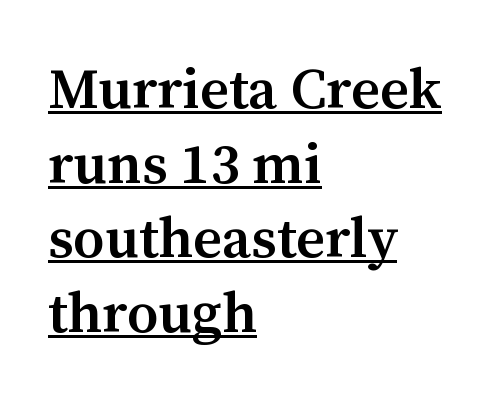
{"serif": "yes", "italic": "no", "bold": "semi", "weight": "semibold", "width": "normal", "stroke_contrast": "medium", "x_height": "medium", "monospaced": "no", "underline": "yes", "align": "left", "line_spacing": "normal", "line_spacing_ratio": 1.31, "letter_spacing": "normal", "letter_spacing_em": 0.0, "glyph_px": 57}
